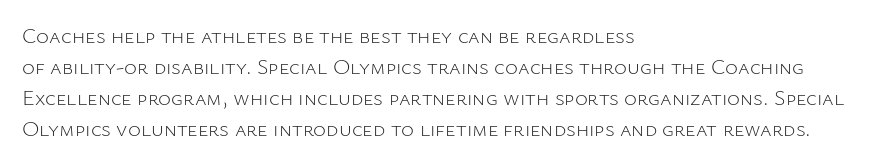
Q: Is the text bold? A: No.
Q: Is the text italic (slanted)? A: No, it is upright.
Q: Is the text underlined? A: No.
Q: How is the paragraph aligned? A: Left-aligned.
Q: Is the spacing between letters normal or unusually wide? A: Normal.
Q: Is the spacing between lines tight, normal or loose? A: Normal.
